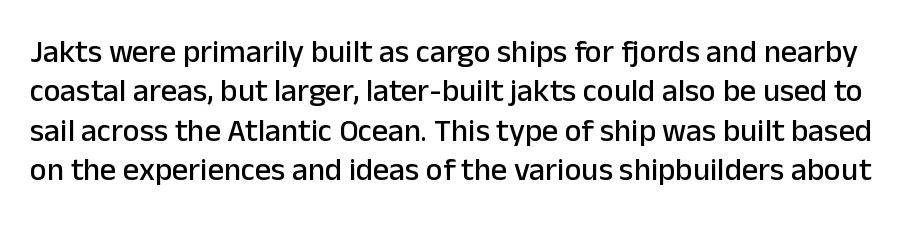
The image shows 32 px sans-serif type, upright; set line spacing 1.23x, normal letter spacing, not underlined; low stroke contrast and a medium x-height.
